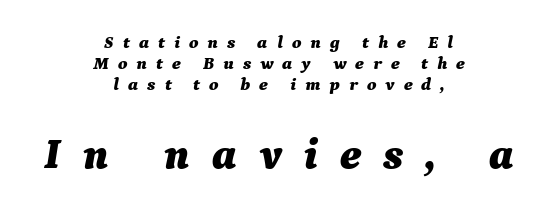
Layout note: lines centered. Descenders are the only things crossing below the line. Does the bottom block carry the larger type? Yes, it does. Chunky letters — that's bold for sure. The face used here is proportionally spaced, like ordinary book or web type.
